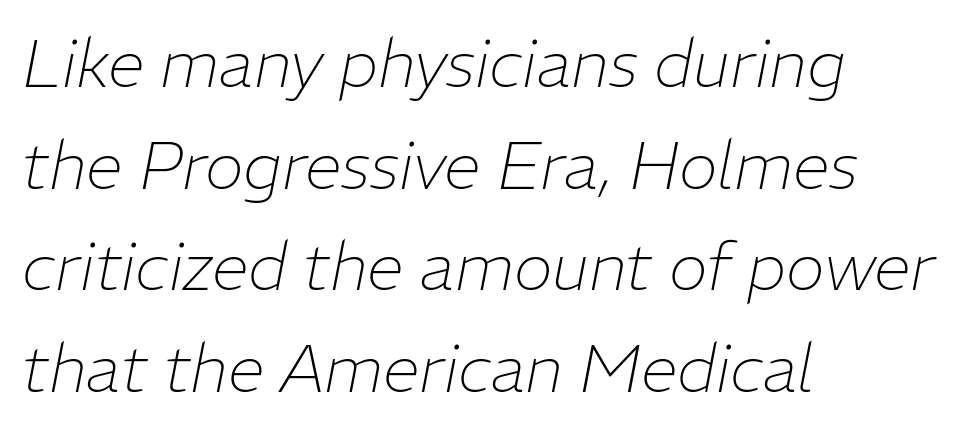
Q: Is the text bold? A: No.
Q: Is the text italic (slanted)? A: Yes, it leans right by about 11 degrees.
Q: Is the text underlined? A: No.
Q: How is the paragraph aligned? A: Left-aligned.
Q: Is the spacing between letters normal or unusually wide? A: Normal.
Q: Is the spacing between lines tight, normal or loose? A: Normal.
Q: Width (condensed, normal, or wide)? A: Normal.
Q: Stroke contrast? A: Low.
Q: x-height? A: Medium.
Q: Monospaced? A: No.
